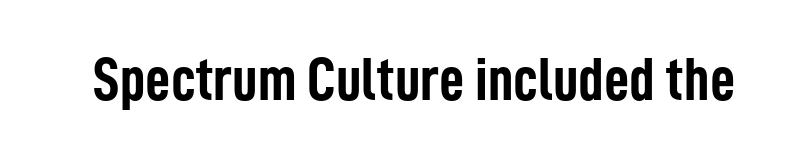
Q: Is the text bold? A: Yes.
Q: Is the text italic (slanted)? A: No, it is upright.
Q: Is the typeface a serif or a sans-serif typeface? A: Sans-serif.
Q: Is the text underlined? A: No.
Q: Is the spacing between letters normal or unusually wide? A: Normal.
Q: Width (condensed, normal, or wide)? A: Condensed.
Q: Stroke contrast? A: Low.
Q: x-height? A: Medium.
Q: Monospaced? A: No.
